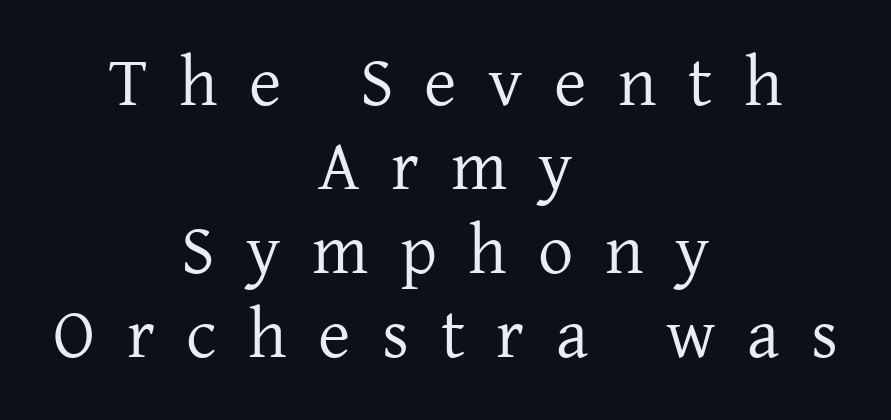
Small tapered or slab feet sit at the stroke ends, so this counts as serif. Descenders hang freely into open space. Do the characters align in a grid? No, the font is proportional. This is the regular roman posture of the typeface. Nothing heavy about these letters — not bold at all. Every row of glyphs is offset so its center matches the block's center.
